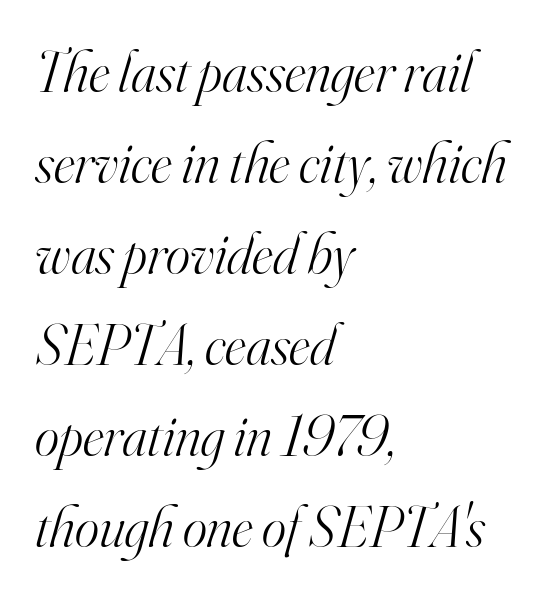
{"serif": "yes", "italic": "yes", "lean": "right", "slant_degrees": 16, "bold": "no", "weight": "light", "width": "normal", "stroke_contrast": "high", "x_height": "small", "monospaced": "no", "underline": "no", "align": "left", "line_spacing": "normal", "line_spacing_ratio": 1.57, "letter_spacing": "normal", "letter_spacing_em": 0.0, "glyph_px": 58}
